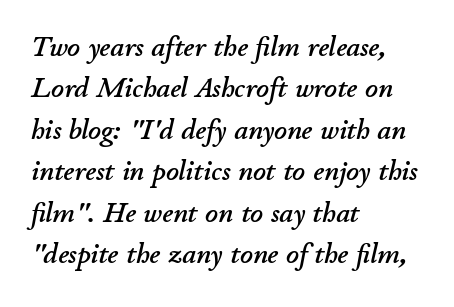
Q: Is the text italic (slanted)? A: Yes, it leans right by about 11 degrees.
Q: Is the text underlined? A: No.
Q: How is the paragraph aligned? A: Left-aligned.
Q: Is the spacing between letters normal or unusually wide? A: Normal.
Q: Is the spacing between lines tight, normal or loose? A: Normal.
Q: Width (condensed, normal, or wide)? A: Normal.
Q: Stroke contrast? A: Low.
Q: x-height? A: Small.
Q: Monospaced? A: No.
